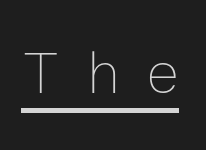
Q: Is the text bold? A: No.
Q: Is the text italic (slanted)? A: No, it is upright.
Q: Is the text underlined? A: Yes.
Q: Is the spacing between letters normal or unusually wide? A: Unusually wide.
Q: Width (condensed, normal, or wide)? A: Normal.
Q: Stroke contrast? A: Low.
Q: x-height? A: Medium.
Q: Monospaced? A: No.
